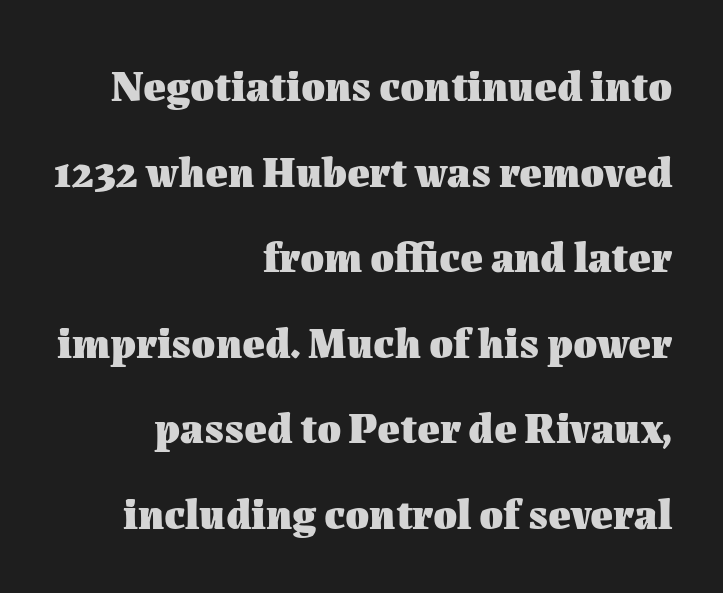
Has an underline been added? It has not. The specimen reads as upright at a glance. Compared with a flush-left layout, this one pins lines to the opposite, right side. Strong, thick strokes mark this as bold type. Note the varied advance widths — an 'i' is clearly narrower than an 'm'.
